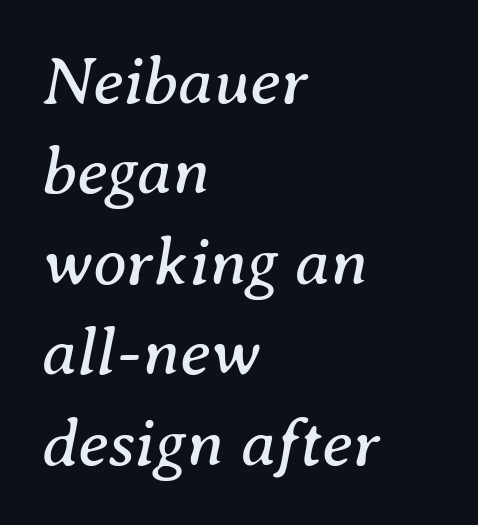
The image shows 68 px regular-weight serif type, italic (leaning right); set left-aligned, normal line spacing (1.33x), normal letter spacing, not underlined; medium stroke contrast and a medium x-height.
